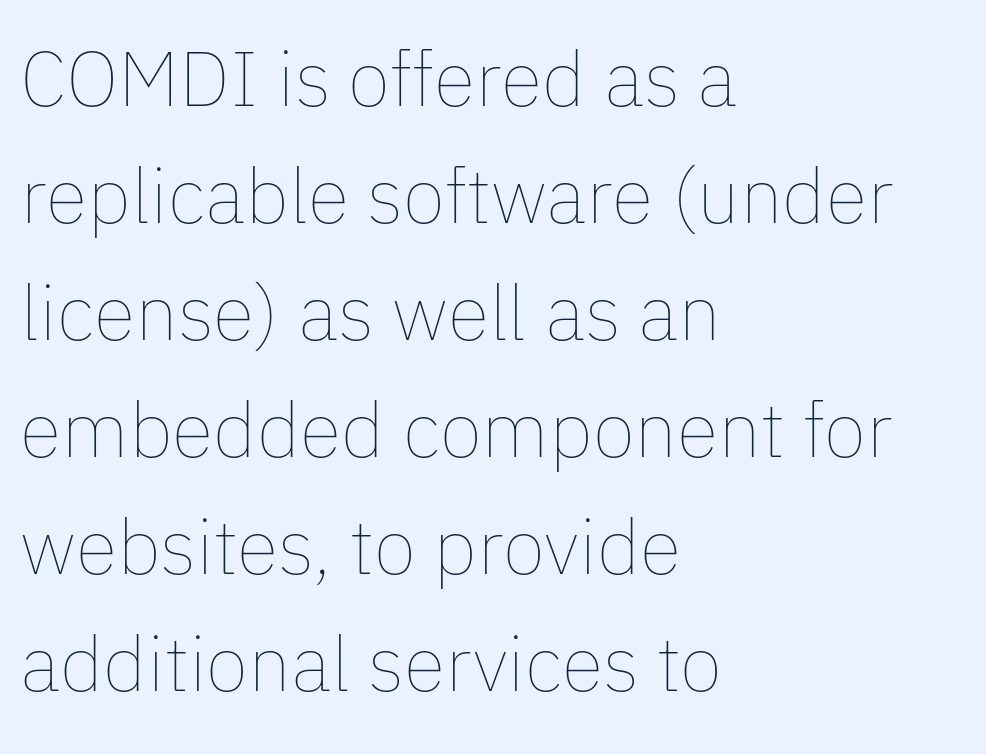
The image shows 77 px thin type, upright; set left-aligned, normal line spacing (1.52x), normal letter spacing, not underlined; low stroke contrast and a medium x-height.
